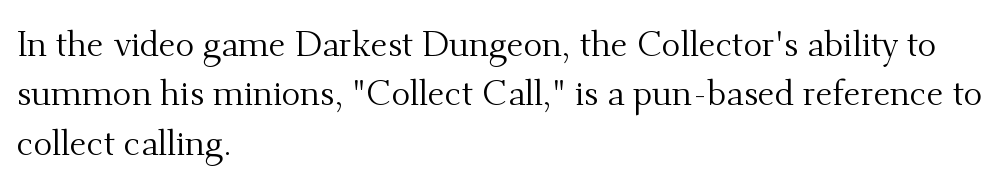
{"serif": "yes", "italic": "no", "bold": "no", "weight": "regular", "width": "normal", "stroke_contrast": "medium", "x_height": "small", "monospaced": "no", "underline": "no", "align": "left", "line_spacing": "normal", "line_spacing_ratio": 1.41, "letter_spacing": "normal", "letter_spacing_em": 0.0, "glyph_px": 35}
